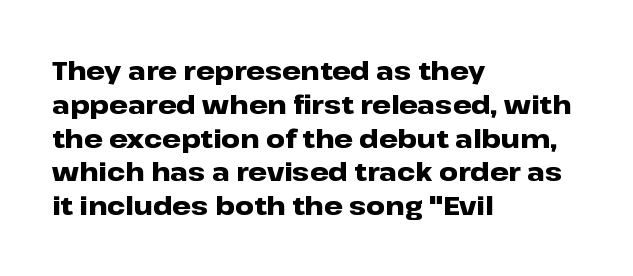
The image shows 26 px bold type, upright; set left-aligned, normal line spacing (1.3x), normal letter spacing, not underlined.
